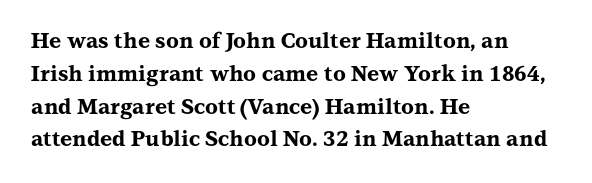
Weight check: bold — yes, fully. This rendering features lettering with no underline. This is the regular roman posture of the typeface. Is there much room between lines? A standard amount, neither cramped nor airy. No extra tracking has been applied to these lines. The rag falls on the right side of this text block.
